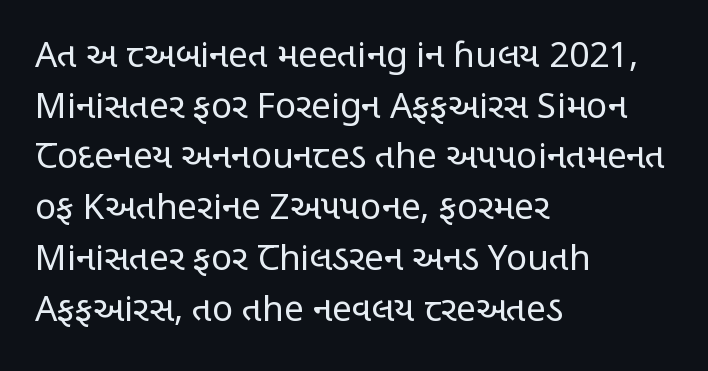
{"serif": "no", "italic": "no", "bold": "no", "weight": "regular", "width": "condensed", "stroke_contrast": "low", "x_height": "large", "monospaced": "no", "underline": "no", "align": "left", "line_spacing": "normal", "line_spacing_ratio": 1.45, "letter_spacing": "normal", "letter_spacing_em": 0.0, "glyph_px": 35}
